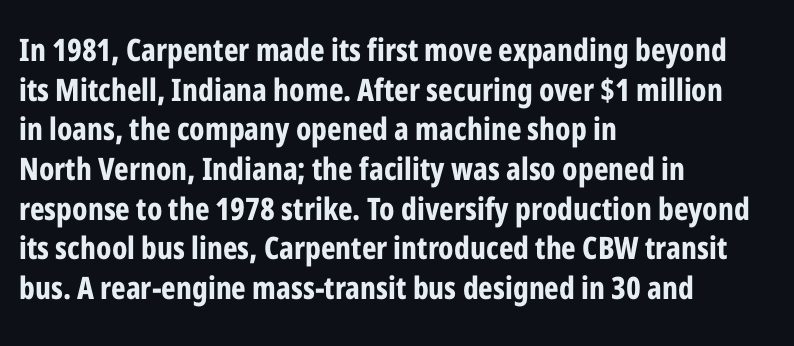
Q: Is the text bold? A: Yes.
Q: Is the text italic (slanted)? A: No, it is upright.
Q: Is the typeface a serif or a sans-serif typeface? A: Sans-serif.
Q: Is the text underlined? A: No.
Q: How is the paragraph aligned? A: Left-aligned.
Q: Is the spacing between letters normal or unusually wide? A: Normal.
Q: Is the spacing between lines tight, normal or loose? A: Normal.
Q: Width (condensed, normal, or wide)? A: Condensed.
Q: Stroke contrast? A: Low.
Q: x-height? A: Medium.
Q: Monospaced? A: No.
